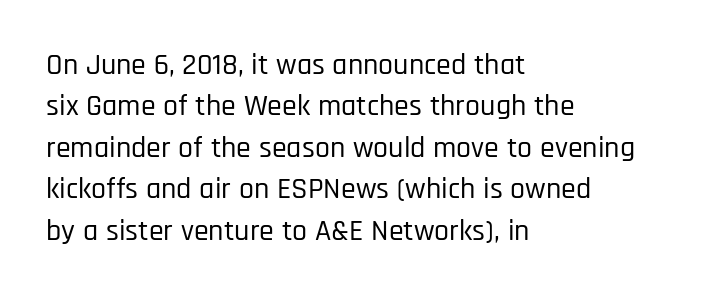
The image shows 30 px condensed sans-serif type, upright; set left-aligned, normal line spacing (1.38x), normal letter spacing, not underlined; low stroke contrast and a large x-height.
